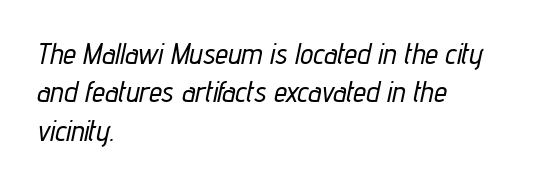
There is no visible air inserted between adjacent glyphs. Quick note: underline off. Note the varied advance widths — an 'i' is clearly narrower than an 'm'. Characters are canted at an angle relative to the baseline's perpendicular. The rag falls on the right side of this text block. Successive baselines arrive at the customary interval.
